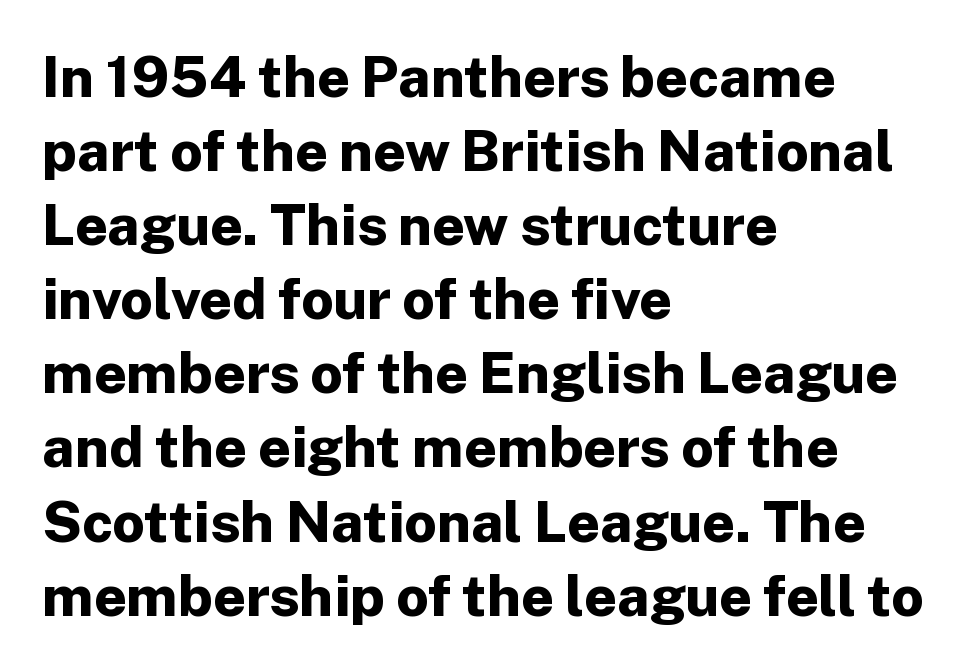
The image shows 57 px bold sans-serif type, upright; set left-aligned, normal line spacing (1.3x), normal letter spacing, not underlined; low stroke contrast and a medium x-height.
